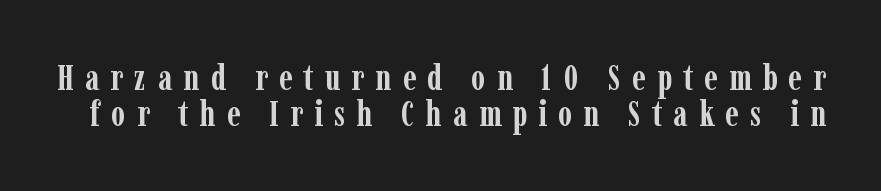
{"serif": "yes", "italic": "no", "bold": "yes", "weight": "semibold", "width": "condensed", "stroke_contrast": "low", "x_height": "medium", "monospaced": "no", "underline": "no", "line_spacing": "tight", "line_spacing_ratio": 1.01, "letter_spacing": "wide", "letter_spacing_em": 0.31, "glyph_px": 36}
